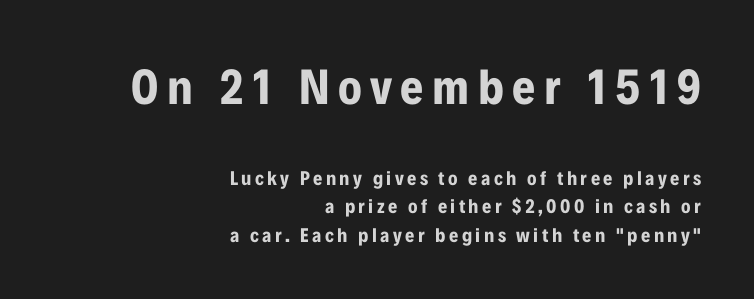
{"serif": "no", "italic": "no", "bold": "yes", "weight": "bold", "width": "condensed", "stroke_contrast": "low", "x_height": "medium", "monospaced": "no", "underline": "no", "align": "right", "line_spacing": "normal", "line_spacing_ratio": 1.42, "larger_block": "first", "size_ratio": 2.5, "glyph_px": 50}
